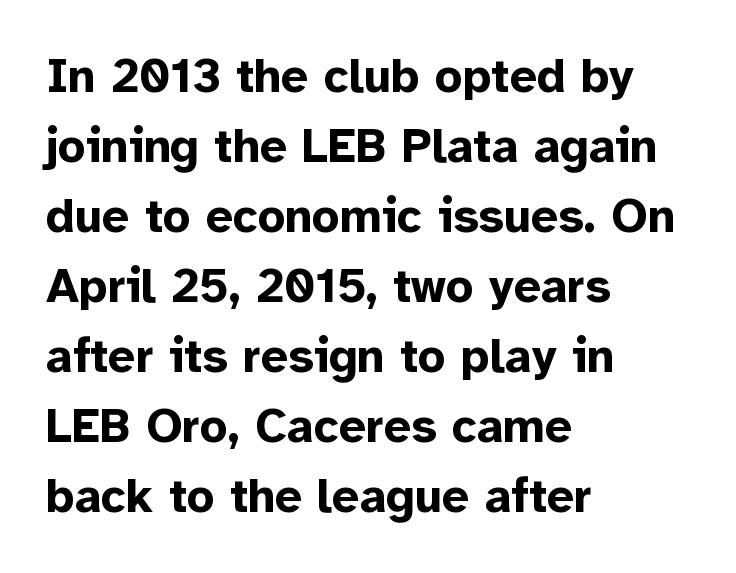
The passage shown is not underscored anywhere. The vertical gap from one line to the next is medium. Each letter's strokes conclude bluntly, with no projecting serifs. A typesetter would call this proportional, since set widths differ per character. These lines are set flush left with a ragged right edge.
